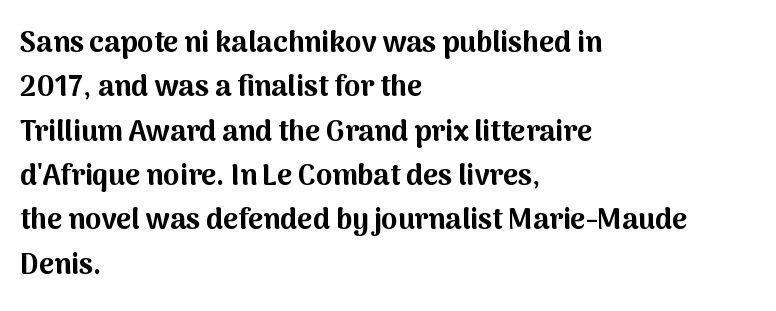
The image shows 29 px bold sans-serif type, upright; set left-aligned, normal line spacing (1.53x), normal letter spacing, not underlined; medium stroke contrast and a medium x-height.
